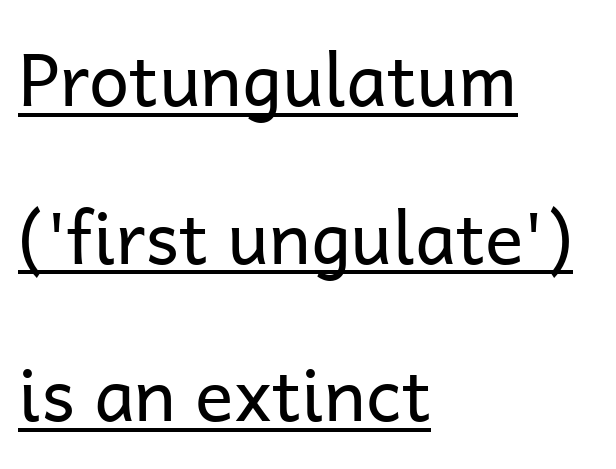
{"serif": "no", "italic": "no", "bold": "no", "weight": "regular", "width": "normal", "stroke_contrast": "low", "x_height": "medium", "monospaced": "no", "underline": "yes", "align": "left", "line_spacing": "loose", "line_spacing_ratio": 2.19, "letter_spacing": "normal", "letter_spacing_em": 0.0, "glyph_px": 72}
